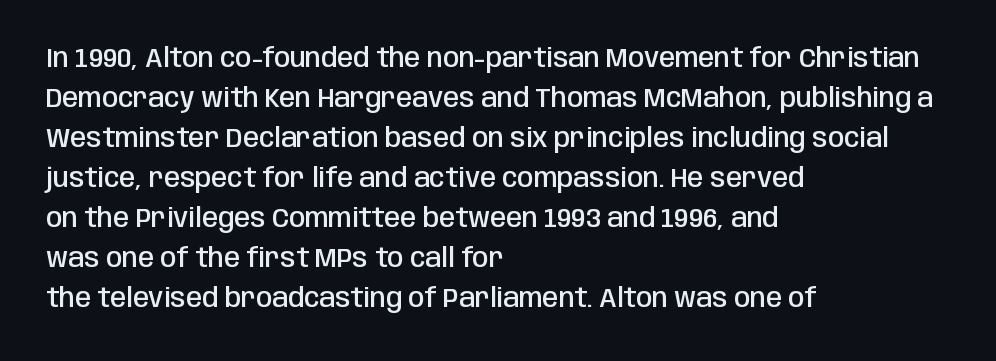
{"italic": "no", "bold": "semi", "underline": "no", "align": "left", "line_spacing": "normal", "line_spacing_ratio": 1.54, "letter_spacing": "normal", "letter_spacing_em": 0.0, "glyph_px": 26}
